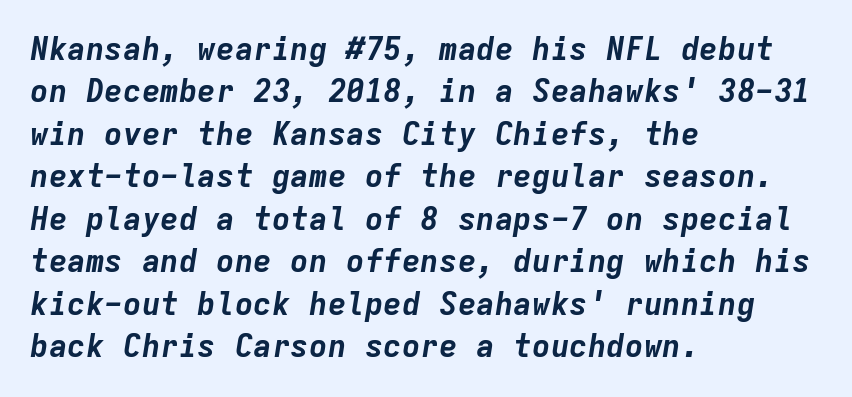
The image shows 31 px bold type, italic (leaning right), monospaced; set left-aligned, normal line spacing (1.37x), normal letter spacing, not underlined; low stroke contrast and a medium x-height.
